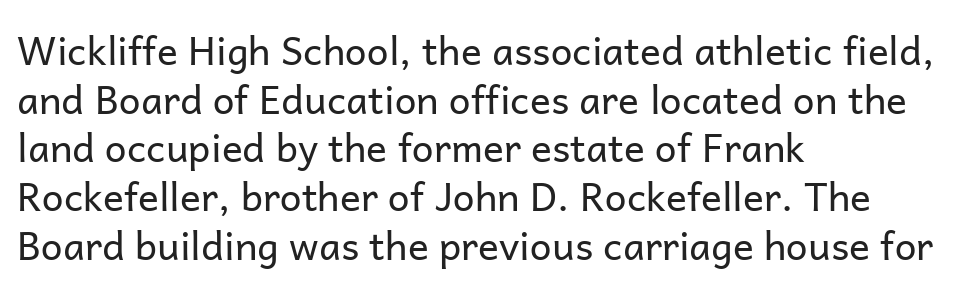
Q: Is the text bold? A: No.
Q: Is the text italic (slanted)? A: No, it is upright.
Q: Is the typeface a serif or a sans-serif typeface? A: Sans-serif.
Q: Is the text underlined? A: No.
Q: How is the paragraph aligned? A: Left-aligned.
Q: Is the spacing between letters normal or unusually wide? A: Normal.
Q: Is the spacing between lines tight, normal or loose? A: Normal.
Q: Width (condensed, normal, or wide)? A: Normal.
Q: Stroke contrast? A: Low.
Q: x-height? A: Medium.
Q: Monospaced? A: No.
